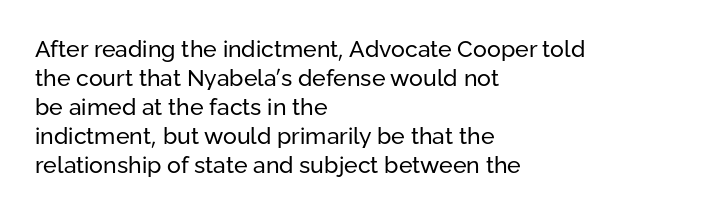
A typesetter would call this zero additional tracking. If you drew a line through each stem, it would be perfectly vertical. This block has exactly the height ordinary leading produces. Teacher's note: observe the even left margin — that is flush-left alignment. The area under the type is left untouched. This is not heavy type; no bold has been used.
